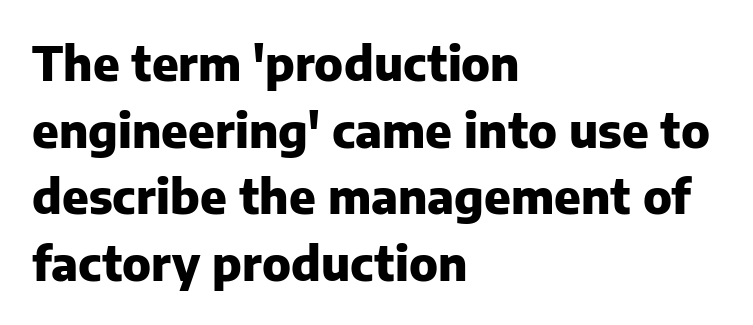
Upright lettering throughout. Bold? Absolutely — the strokes are thick and heavy. Unlike a traditional serif, this face leaves its strokes unadorned. The space between consecutive lines is moderate.
